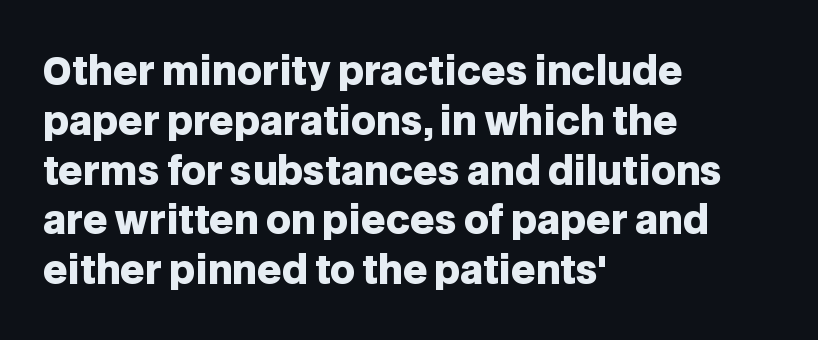
Q: Is the text bold? A: Yes.
Q: Is the text italic (slanted)? A: No, it is upright.
Q: Is the typeface a serif or a sans-serif typeface? A: Sans-serif.
Q: Is the text underlined? A: No.
Q: How is the paragraph aligned? A: Left-aligned.
Q: Is the spacing between letters normal or unusually wide? A: Normal.
Q: Is the spacing between lines tight, normal or loose? A: Normal.
Q: Width (condensed, normal, or wide)? A: Normal.
Q: Stroke contrast? A: Low.
Q: x-height? A: Large.
Q: Monospaced? A: No.
